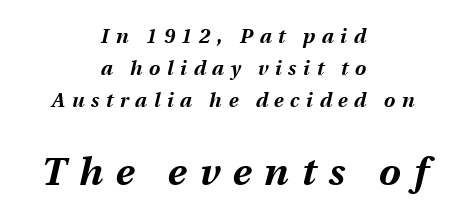
{"italic": "yes", "lean": "right", "slant_degrees": 13, "bold": "yes", "weight": "bold", "width": "normal", "stroke_contrast": "medium", "x_height": "medium", "monospaced": "no", "underline": "no", "align": "center", "line_spacing": "normal", "line_spacing_ratio": 1.59, "letter_spacing": "wide", "letter_spacing_em": 0.33, "larger_block": "second", "size_ratio": 1.95, "glyph_px": 39}
